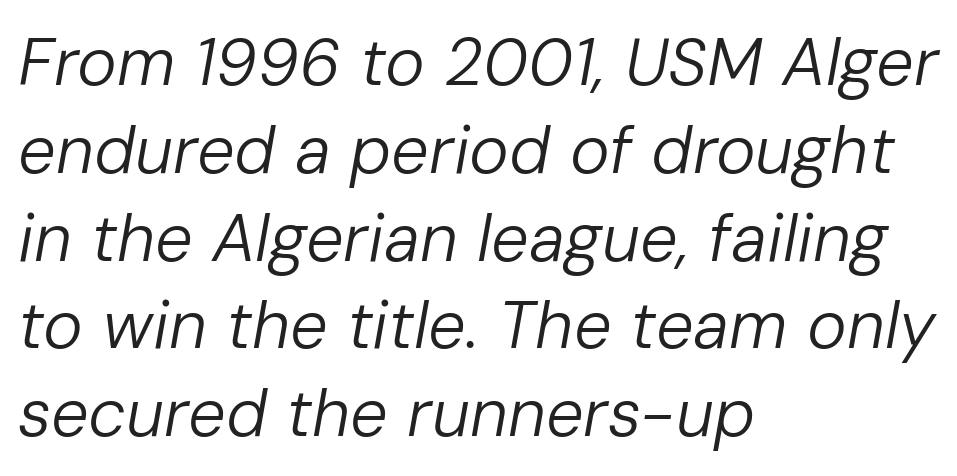
{"italic": "yes", "lean": "right", "slant_degrees": 10, "bold": "no", "weight": "regular", "width": "normal", "stroke_contrast": "low", "x_height": "medium", "monospaced": "no", "underline": "no", "align": "left", "line_spacing": "normal", "line_spacing_ratio": 1.31, "letter_spacing": "normal", "letter_spacing_em": 0.0, "glyph_px": 67}
